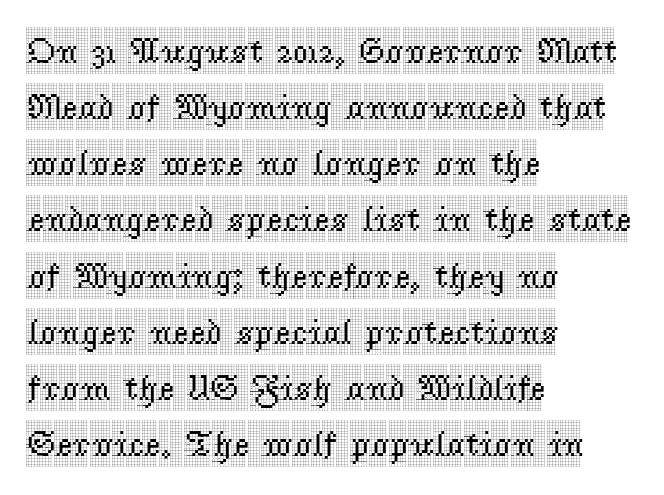
Q: Is the text italic (slanted)? A: No, it is upright.
Q: Is the typeface a serif or a sans-serif typeface? A: Serif.
Q: Is the text underlined? A: No.
Q: How is the paragraph aligned? A: Left-aligned.
Q: Is the spacing between letters normal or unusually wide? A: Normal.
Q: Is the spacing between lines tight, normal or loose? A: Normal.
Q: Width (condensed, normal, or wide)? A: Condensed.
Q: x-height? A: Large.
Q: Monospaced? A: No.
